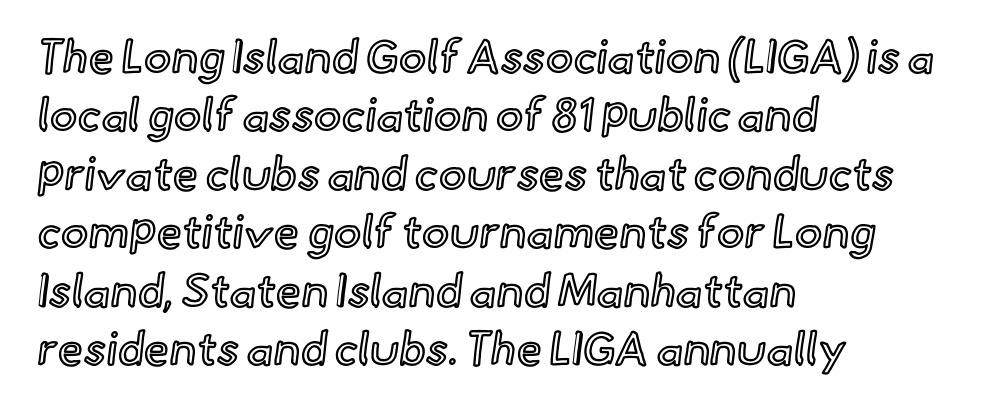
Q: Is the text italic (slanted)? A: Yes.
Q: Is the text underlined? A: No.
Q: How is the paragraph aligned? A: Left-aligned.
Q: Is the spacing between letters normal or unusually wide? A: Normal.
Q: Is the spacing between lines tight, normal or loose? A: Normal.
Q: Width (condensed, normal, or wide)? A: Normal.
Q: x-height? A: Small.
Q: Monospaced? A: No.
